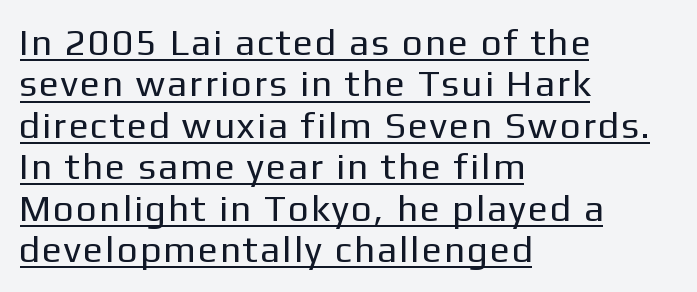
{"serif": "no", "italic": "no", "bold": "no", "weight": "regular", "width": "normal", "stroke_contrast": "low", "x_height": "medium", "monospaced": "no", "underline": "yes", "align": "left", "line_spacing": "tight", "line_spacing_ratio": 1.12, "glyph_px": 37}
